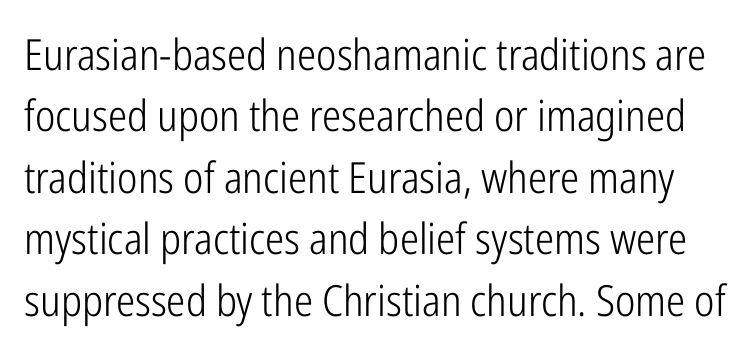
Glance below the letters and you will spot only blank space. You could call the tracking neutral — neither tight nor loose. Summary of vertical rhythm: regular, with standard interline spacing. Proportional: the letters do not fall into vertical columns. The typesetting does not lean heavy: it is not bold.
